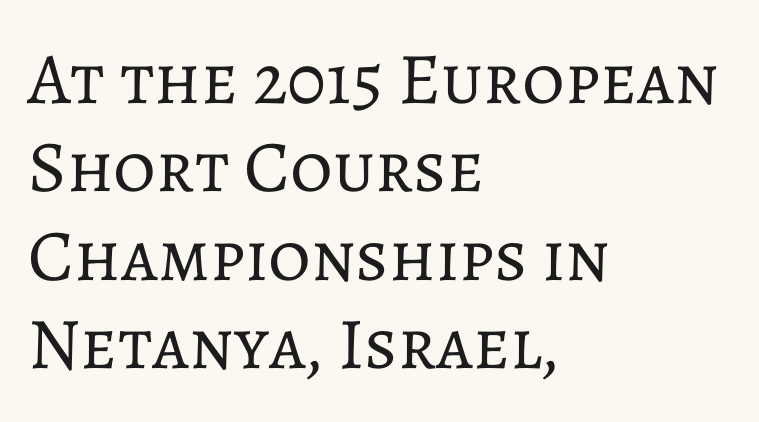
Q: Is the text bold? A: No.
Q: Is the text italic (slanted)? A: No, it is upright.
Q: Is the text underlined? A: No.
Q: How is the paragraph aligned? A: Left-aligned.
Q: Is the spacing between letters normal or unusually wide? A: Normal.
Q: Width (condensed, normal, or wide)? A: Normal.
Q: Stroke contrast? A: Low.
Q: x-height? A: Medium.
Q: Monospaced? A: No.
